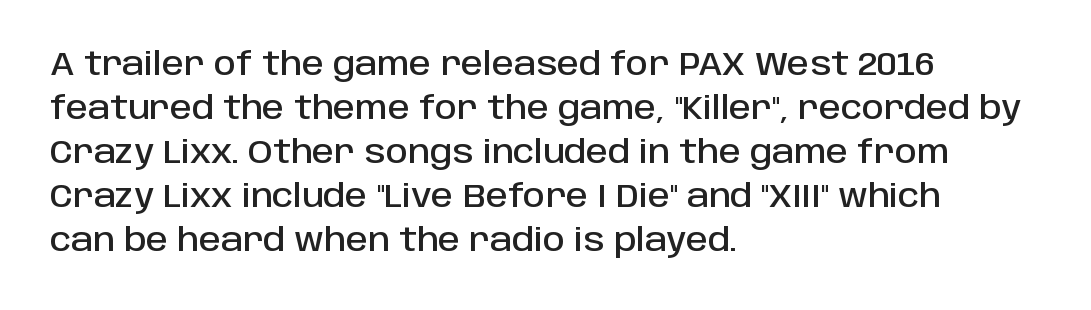
The image shows 31 px sans-serif type, upright; set left-aligned, normal line spacing (1.42x), normal letter spacing, not underlined; low stroke contrast and a large x-height.
